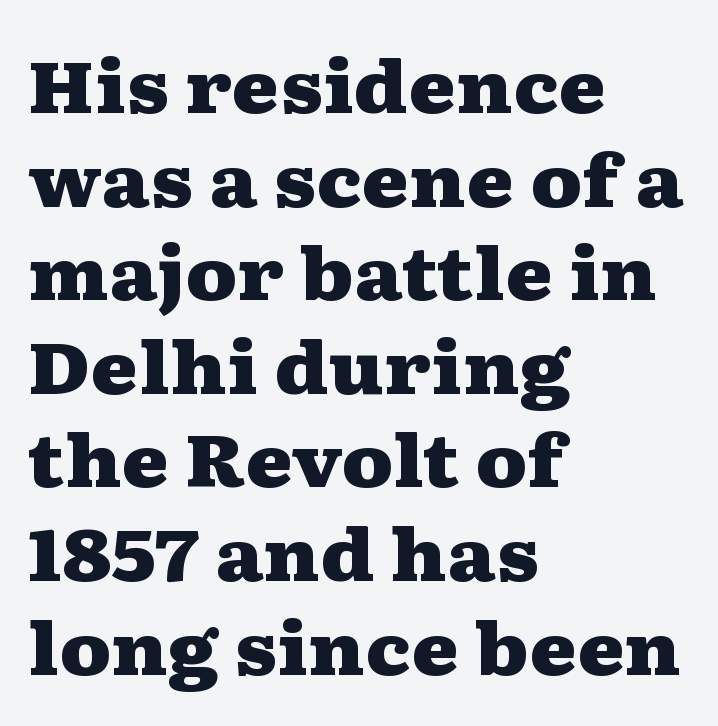
The image shows 72 px heavy, wide serif type, upright; set left-aligned, normal line spacing (1.3x), normal letter spacing, not underlined; medium stroke contrast and a medium x-height.
